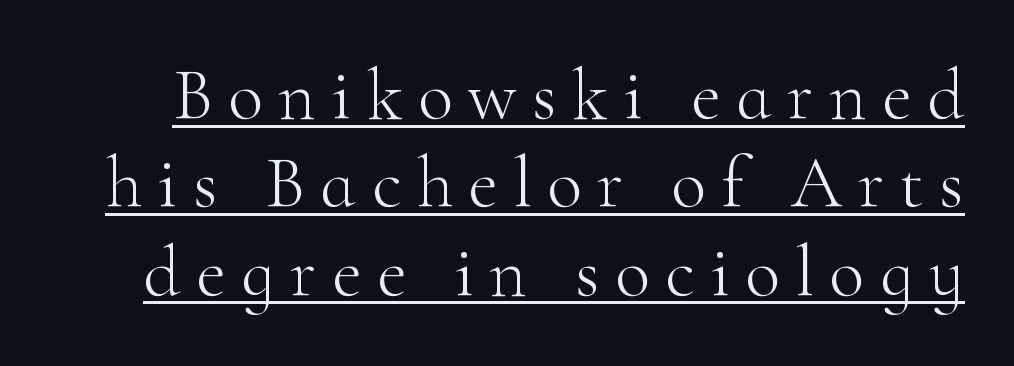
{"serif": "yes", "italic": "no", "bold": "no", "weight": "light", "width": "normal", "stroke_contrast": "high", "x_height": "small", "monospaced": "no", "underline": "yes", "line_spacing_ratio": 1.21, "letter_spacing": "wide", "letter_spacing_em": 0.21, "glyph_px": 73}
